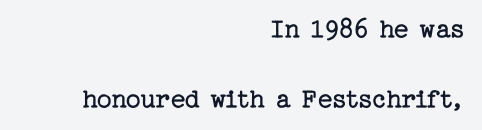
The image shows 29 px regular-weight serif type, upright; set right-aligned, loose line spacing (2.42x), normal letter spacing, not underlined; low stroke contrast and a medium x-height.
